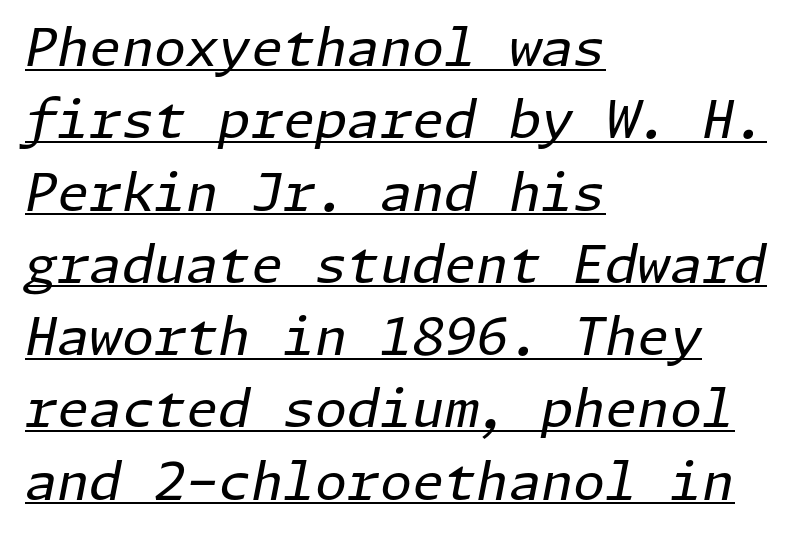
The image shows 52 px regular-weight type, italic (leaning right); set left-aligned, normal line spacing (1.39x), normal letter spacing, underlined; low stroke contrast and a medium x-height.
